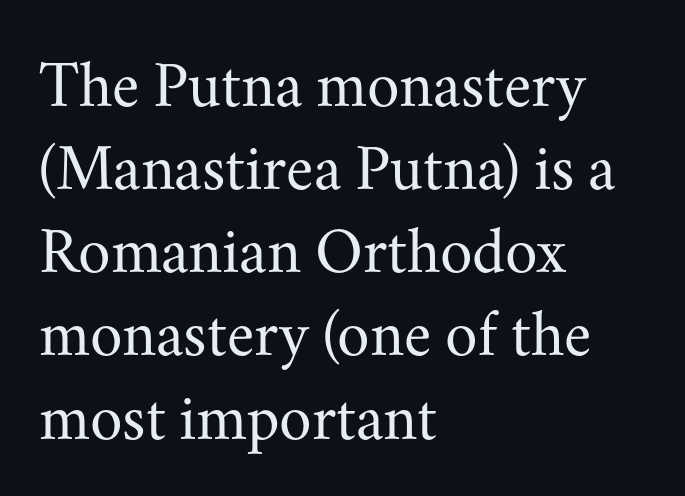
Q: Is the text bold? A: No.
Q: Is the text italic (slanted)? A: No, it is upright.
Q: Is the typeface a serif or a sans-serif typeface? A: Serif.
Q: Is the text underlined? A: No.
Q: How is the paragraph aligned? A: Left-aligned.
Q: Is the spacing between letters normal or unusually wide? A: Normal.
Q: Is the spacing between lines tight, normal or loose? A: Normal.
Q: Width (condensed, normal, or wide)? A: Normal.
Q: Stroke contrast? A: Medium.
Q: x-height? A: Small.
Q: Monospaced? A: No.
